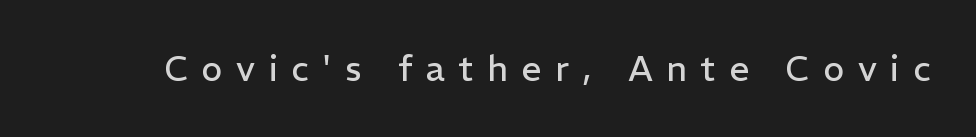
Observe the absence of serifs on each vertical stroke in this sample. Beneath every word, the page is bare. The line texture is sparse and dotted thanks to wide tracking. Every stem runs plumb, perpendicular to the baseline. The passage shown is typed in a proportional face where columns would drift. The passage shown is not bold in any degree.
